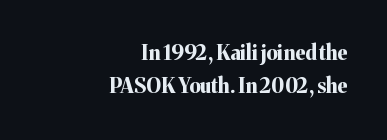
The space between consecutive lines is moderate. All the whitespace from short lines collects on the left. You could call the tracking neutral — neither tight nor loose. The glyphs are unaccompanied by any horizontal stroke below them. A typesetter would mark this as roman, not italic. This is heavy type, rendered in bold.
